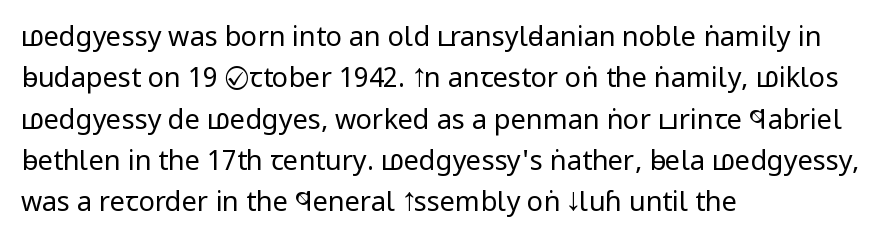
{"italic": "no", "bold": "no", "underline": "no", "align": "left", "line_spacing": "normal", "line_spacing_ratio": 1.53, "letter_spacing": "normal", "letter_spacing_em": 0.0, "glyph_px": 27}
